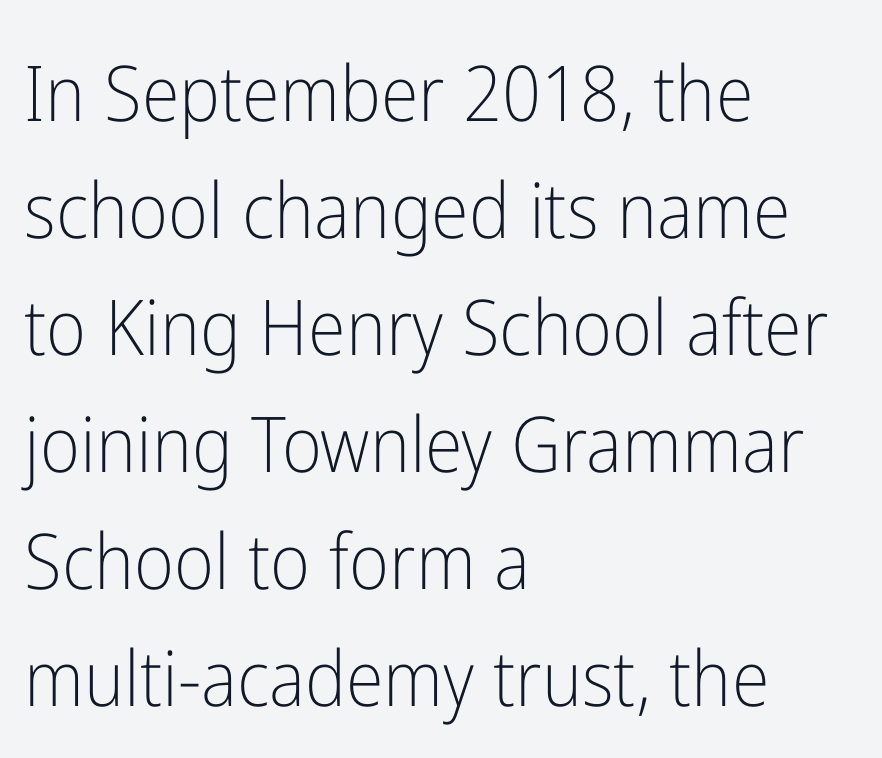
Q: Is the text bold? A: No.
Q: Is the text italic (slanted)? A: No, it is upright.
Q: Is the typeface a serif or a sans-serif typeface? A: Sans-serif.
Q: Is the text underlined? A: No.
Q: How is the paragraph aligned? A: Left-aligned.
Q: Is the spacing between letters normal or unusually wide? A: Normal.
Q: Is the spacing between lines tight, normal or loose? A: Normal.
Q: Width (condensed, normal, or wide)? A: Condensed.
Q: Stroke contrast? A: Low.
Q: x-height? A: Medium.
Q: Monospaced? A: No.
